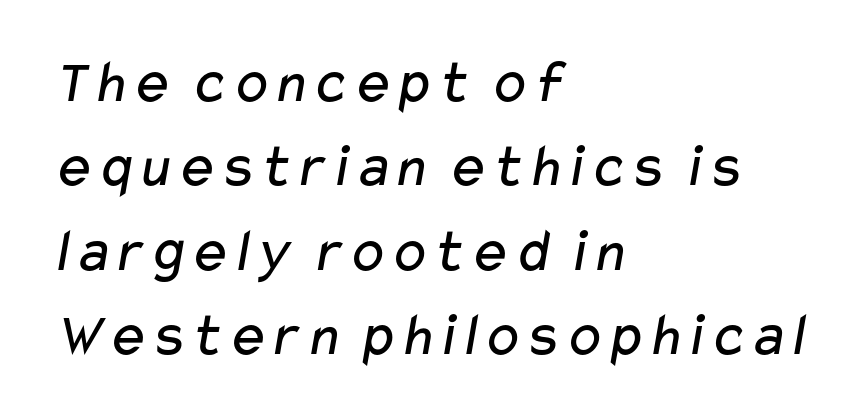
Q: Is the text bold? A: No.
Q: Is the typeface a serif or a sans-serif typeface? A: Sans-serif.
Q: Is the text underlined? A: No.
Q: How is the paragraph aligned? A: Left-aligned.
Q: Is the spacing between letters normal or unusually wide? A: Normal.
Q: Is the spacing between lines tight, normal or loose? A: Normal.
Q: Width (condensed, normal, or wide)? A: Wide.
Q: Stroke contrast? A: Low.
Q: x-height? A: Medium.
Q: Monospaced? A: No.
